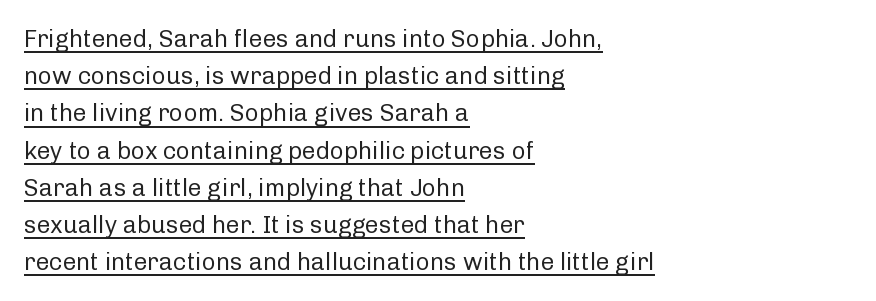
The image shows 24 px text type, upright; set left-aligned, normal line spacing (1.55x), normal letter spacing, underlined.
